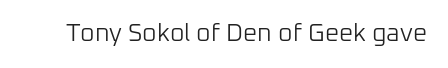
Q: Is the text bold? A: No.
Q: Is the text italic (slanted)? A: No, it is upright.
Q: Is the text underlined? A: No.
Q: Is the spacing between letters normal or unusually wide? A: Normal.
